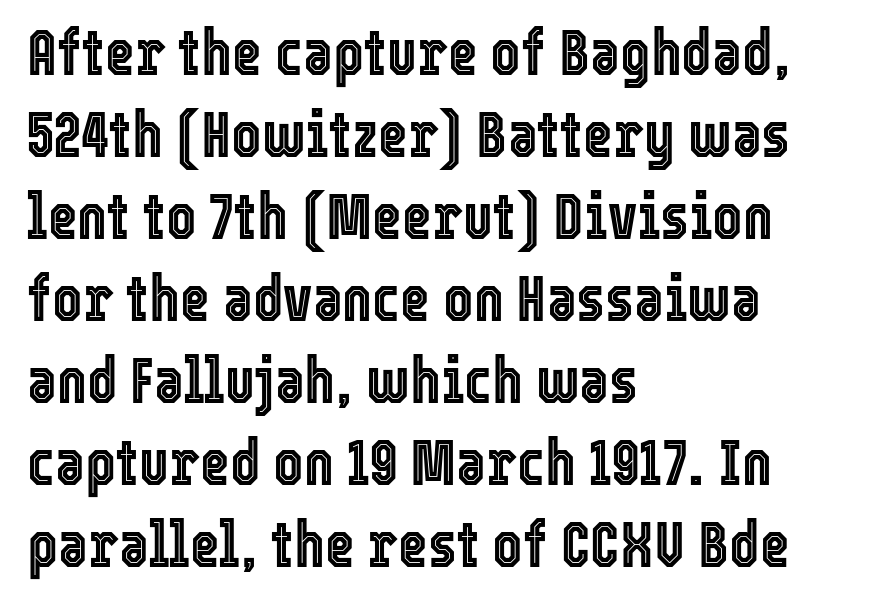
Unmarked baselines from the first word to the last. Here the glyphs are tracked normally, forming tight word shapes. Note the varied advance widths — an 'i' is clearly narrower than an 'm'. In terms of leading, this rendering sits right in the middle. The lines are quadded left.
